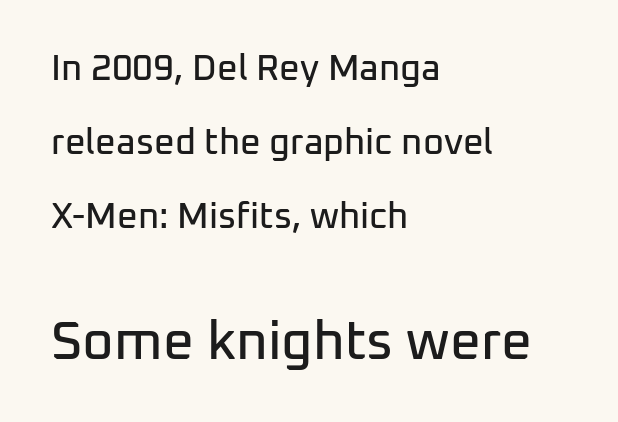
The image shows 54 px sans-serif type, upright; set left-aligned, loose line spacing (2.05x), normal letter spacing, not underlined; the second (bottom) block is 1.5x larger; low stroke contrast and a medium x-height.
